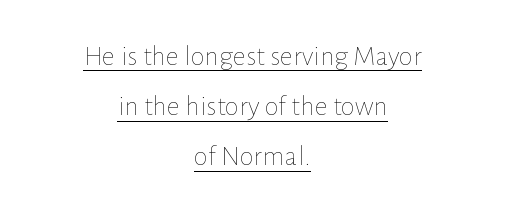
{"italic": "no", "bold": "no", "weight": "thin", "width": "normal", "stroke_contrast": "low", "x_height": "medium", "monospaced": "no", "underline": "yes", "align": "center", "line_spacing_ratio": 1.73, "letter_spacing": "normal", "letter_spacing_em": 0.0, "glyph_px": 29}
